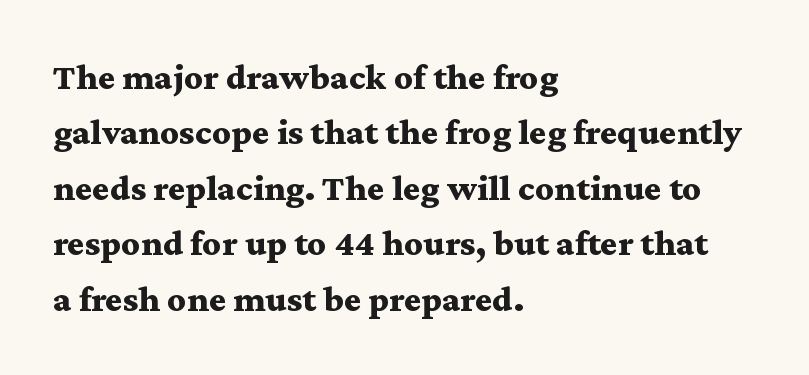
A typesetter would label this face a serif. The letters advance in unequal steps, a hallmark of proportional type. This rendering uses left alignment, leaving the right contour irregular. Spacing between characters is what you'd get straight out of the box. Typesetter's note: full bold, strokes at maximum text heaviness.
